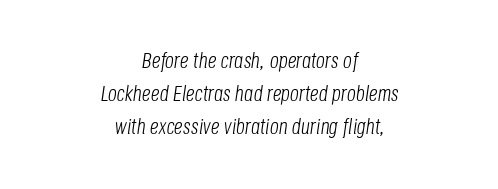
If you measured baseline to baseline, you'd find a middling distance. Nobody touched the tracking dial on this one. A clean baseline with only descenders dipping below it. The typesetting does not lean heavy: it is not bold. Teacher's note: observe the equal gaps on both sides — that is centered alignment. Posture: slanted.
